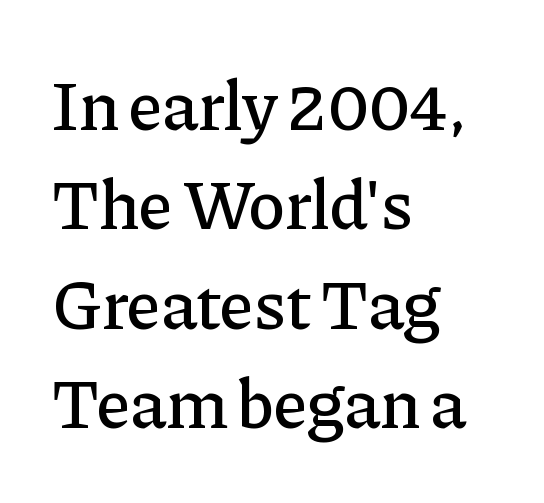
{"serif": "yes", "italic": "no", "width": "normal", "stroke_contrast": "low", "x_height": "medium", "monospaced": "no", "underline": "no", "align": "left", "line_spacing": "normal", "line_spacing_ratio": 1.42, "letter_spacing": "normal", "letter_spacing_em": 0.0, "glyph_px": 70}
